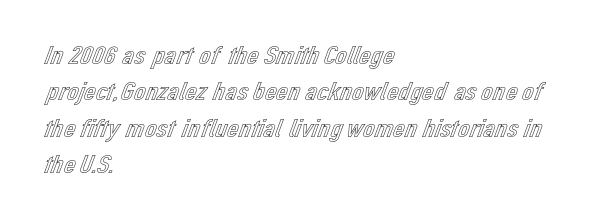
{"underline": "no", "align": "left", "line_spacing": "normal", "line_spacing_ratio": 1.4, "letter_spacing": "normal", "letter_spacing_em": 0.0, "glyph_px": 26}
